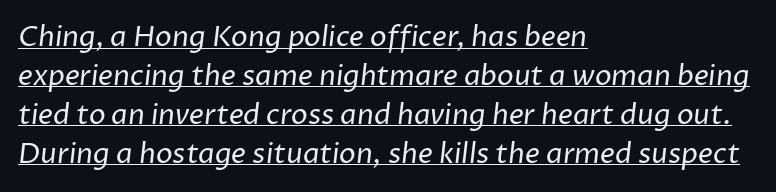
The image shows 28 px regular-weight sans-serif type; set left-aligned, normal line spacing (1.39x), normal letter spacing, underlined; low stroke contrast and a medium x-height.
